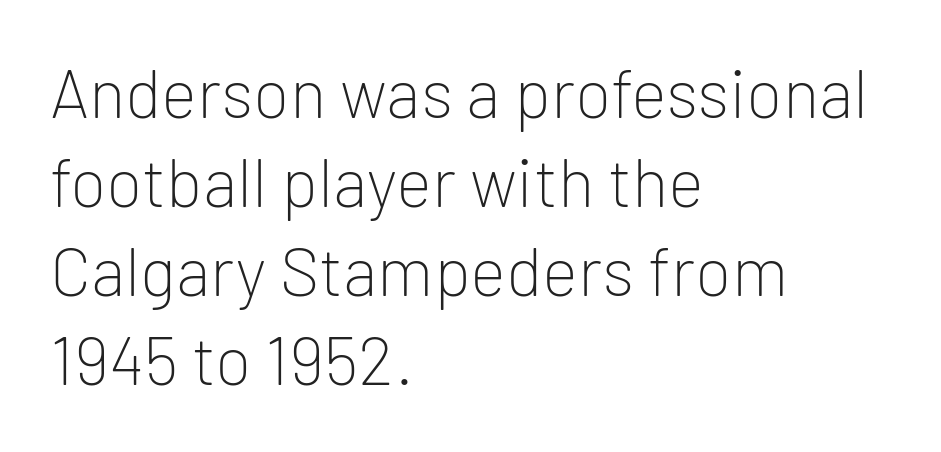
{"serif": "no", "italic": "no", "bold": "no", "weight": "light", "width": "normal", "stroke_contrast": "low", "x_height": "medium", "monospaced": "no", "underline": "no", "align": "left", "line_spacing": "normal", "line_spacing_ratio": 1.31, "letter_spacing": "normal", "letter_spacing_em": 0.0, "glyph_px": 68}
